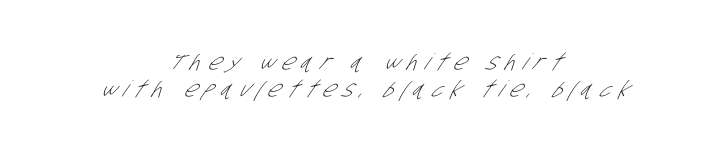
{"bold": "no", "underline": "no", "align": "center", "line_spacing": "normal", "line_spacing_ratio": 1.25, "letter_spacing": "wide", "letter_spacing_em": 0.33, "glyph_px": 22}
